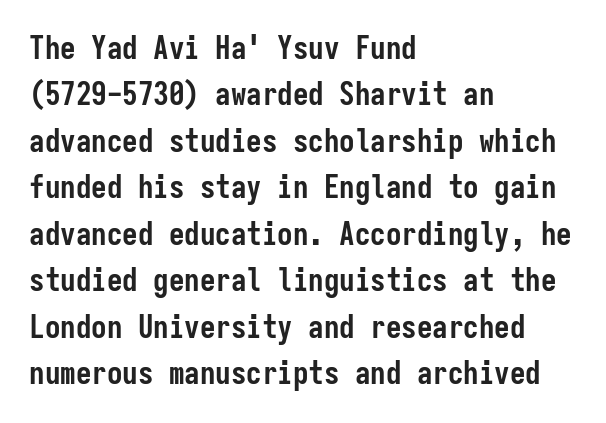
The image shows 31 px semibold, condensed sans-serif type, upright, monospaced; set left-aligned, normal line spacing (1.5x), normal letter spacing, not underlined; low stroke contrast and a medium x-height.
